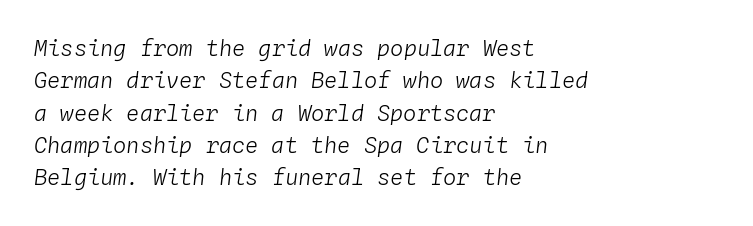
Q: Is the text bold? A: No.
Q: Is the text italic (slanted)? A: Yes, it leans right by about 4 degrees.
Q: Is the text underlined? A: No.
Q: How is the paragraph aligned? A: Left-aligned.
Q: Is the spacing between letters normal or unusually wide? A: Normal.
Q: Is the spacing between lines tight, normal or loose? A: Normal.
